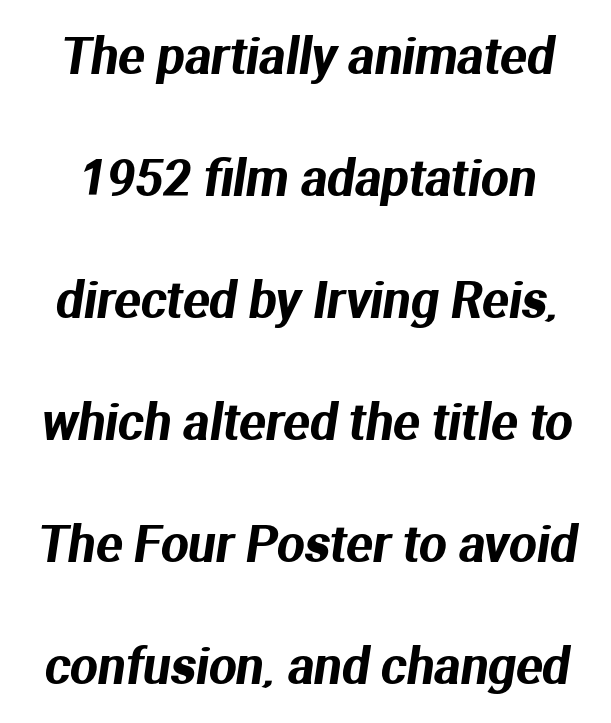
{"serif": "no", "width": "normal", "stroke_contrast": "medium", "x_height": "medium", "monospaced": "no", "underline": "no", "line_spacing": "loose", "line_spacing_ratio": 2.49, "letter_spacing": "normal", "letter_spacing_em": 0.0, "glyph_px": 49}
